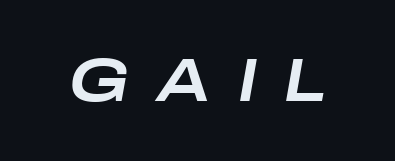
Do the characters align in a grid? No, the font is proportional. In terms of letterspacing, this is a distinctly airy, spread setting. The passage shown is not underscored anywhere. Does the lettering tilt? It does — this is italic.
